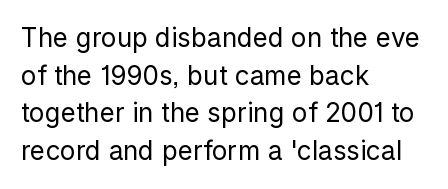
This sample is left-justified, so line endings fall wherever the words run out. Short note: letters normally spaced. These lines were composed using upright roman letters. Nothing heavy about these letters — not bold at all. The glyphs are unaccompanied by any horizontal stroke below them. Quick note: interline space is typical.
